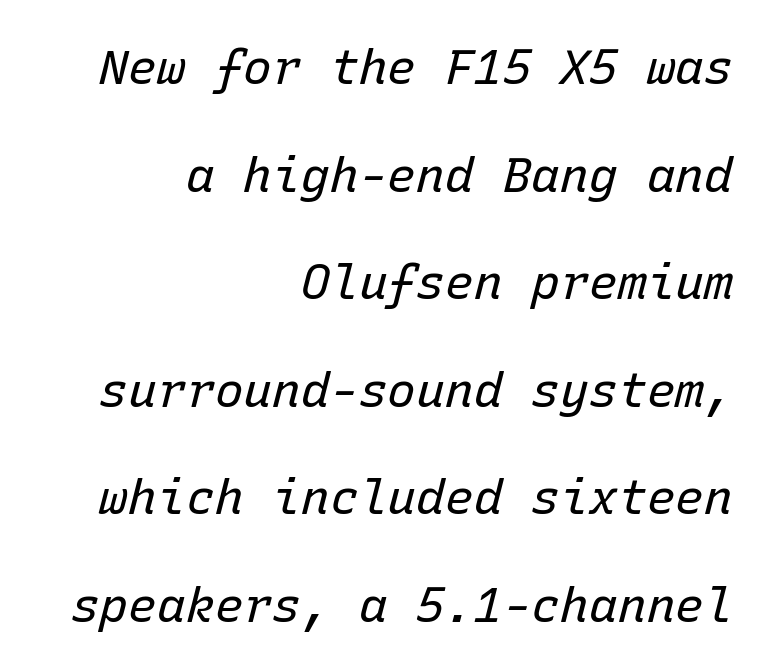
The image shows 48 px regular-weight type, italic (leaning right), monospaced; set right-aligned, loose line spacing (2.24x), normal letter spacing, not underlined; low stroke contrast and a medium x-height.
